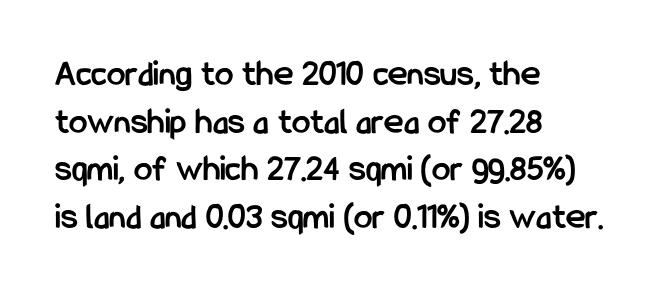
The image shows 37 px semibold, condensed sans-serif type, upright; set left-aligned, normal line spacing (1.29x), normal letter spacing, not underlined; low stroke contrast and a medium x-height.
